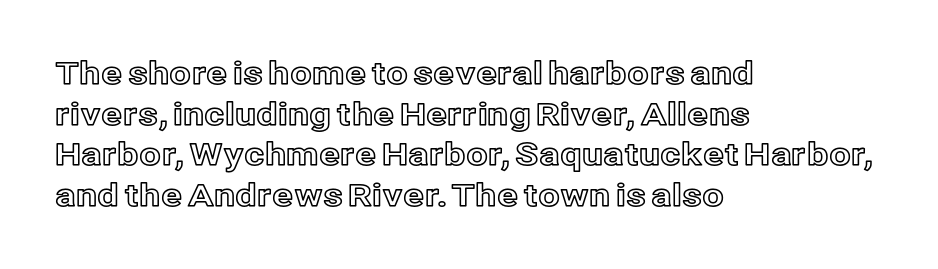
{"italic": "no", "width": "normal", "x_height": "medium", "monospaced": "no", "underline": "no", "align": "left", "line_spacing": "normal", "line_spacing_ratio": 1.31, "letter_spacing": "normal", "letter_spacing_em": 0.0, "glyph_px": 31}
